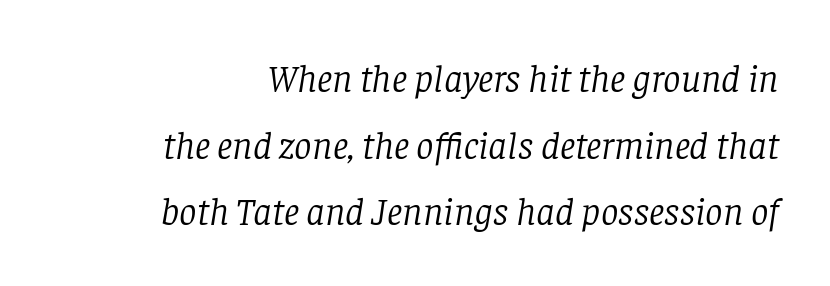
The passage shown is not underscored anywhere. Each letter's strokes conclude with small projecting serifs. Emphasis-style slanted type is in use. Horizontal alignment here is rightward, an uncommon choice for prose. What stands out about the letter spacing? Nothing — it is the standard amount.
